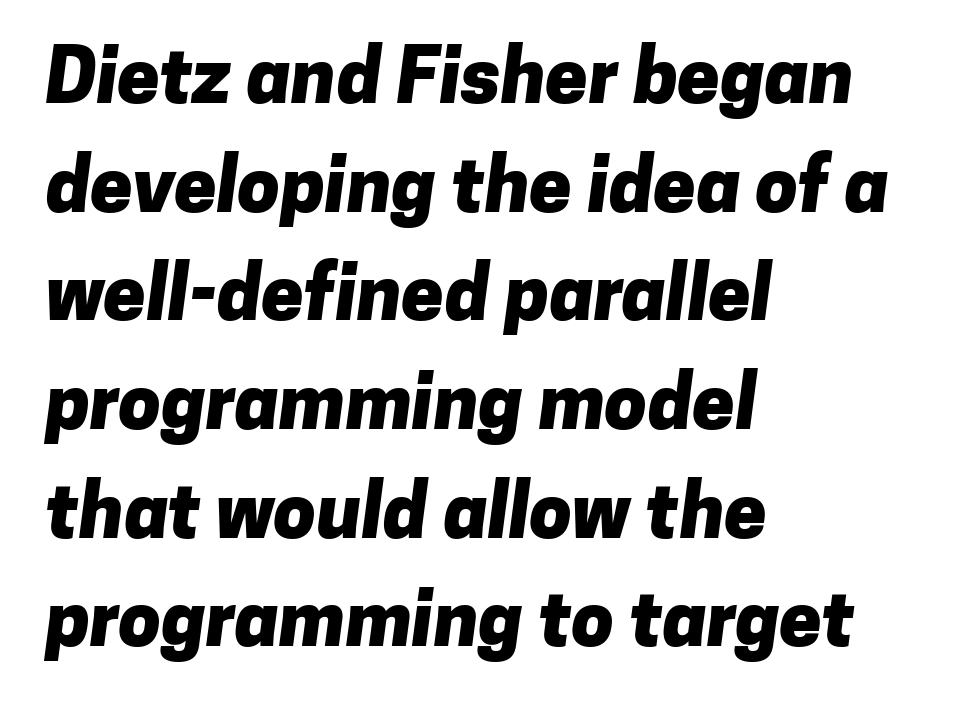
{"serif": "no", "bold": "yes", "weight": "heavy", "width": "normal", "stroke_contrast": "low", "x_height": "medium", "monospaced": "no", "underline": "no", "align": "left", "line_spacing": "normal", "line_spacing_ratio": 1.43, "letter_spacing": "normal", "letter_spacing_em": 0.0, "glyph_px": 76}
